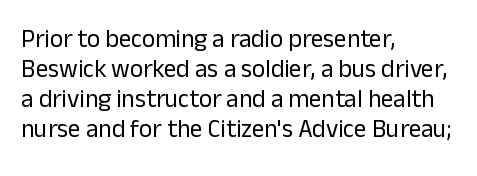
Stem width sits at or under what a default text font uses. Rendered with straight, roman letterforms. In CSS terms this would be text-align: left. Is the letter spacing exaggerated? No — it looks like the ordinary default.
